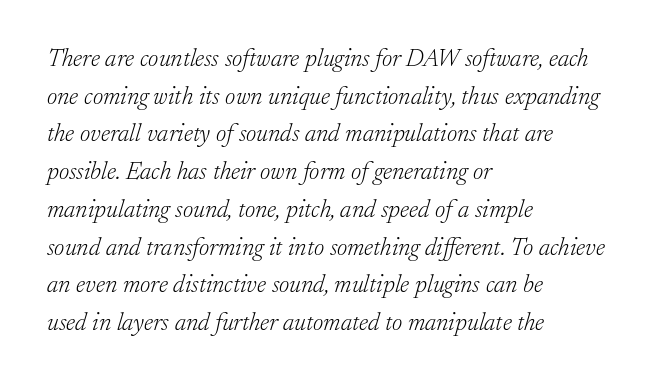
The image shows 25 px text type, italic (leaning right); set left-aligned, normal line spacing (1.51x), normal letter spacing, not underlined.
